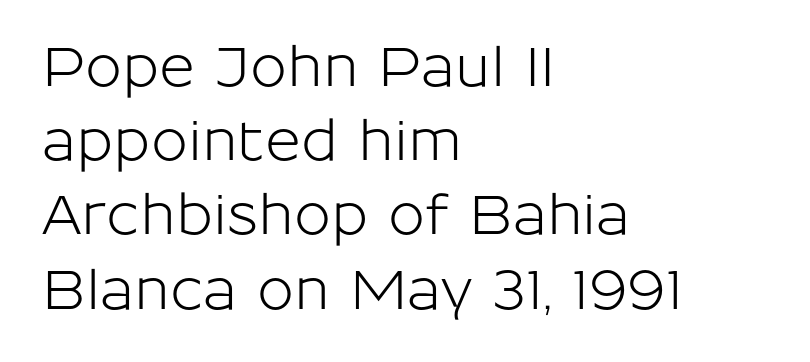
These lines are rendered in a variable-pitch font. The strip under each line holds only bare page. A student would call this left alignment; a typographer would say flush left, rag right. A roman cut, with each character standing at attention. Spacing between characters is what you'd get straight out of the box. The rendering shows plain stroke endings on the letterforms — a sans-serif design.
